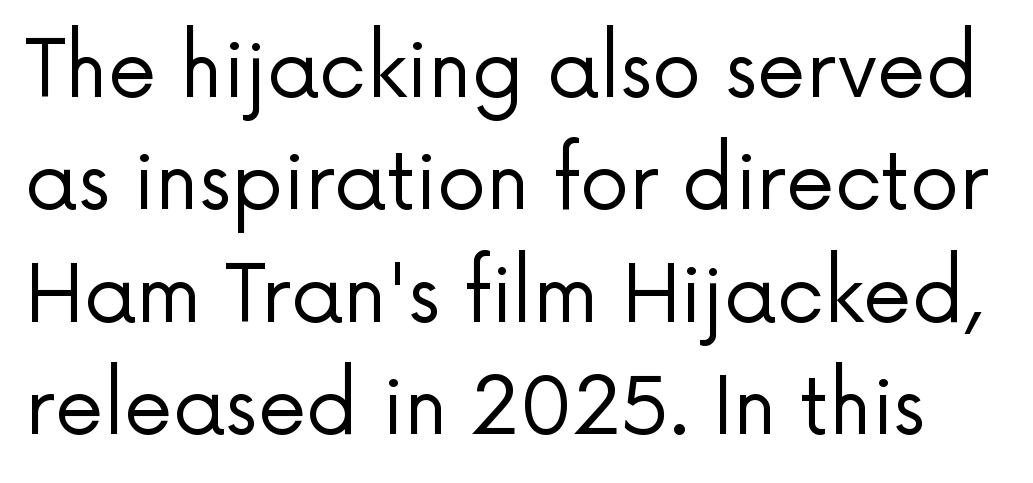
Tracking value appears to be zero — textbook default spacing. Honestly, the row spacing looks completely unremarkable. Varying glyph widths throughout — classic text-font behaviour. Nobody drew a line under any word here. These glyphs show unthickened strokes, regular width or finer.
